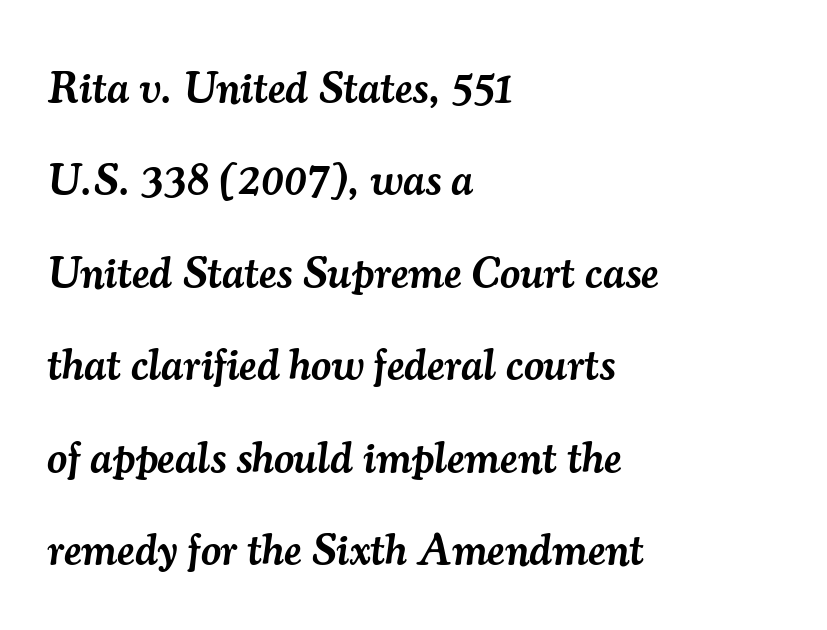
The image shows 44 px semibold serif type, italic (leaning right); set left-aligned, loose line spacing (2.1x), normal letter spacing, not underlined; medium stroke contrast and a small x-height.
